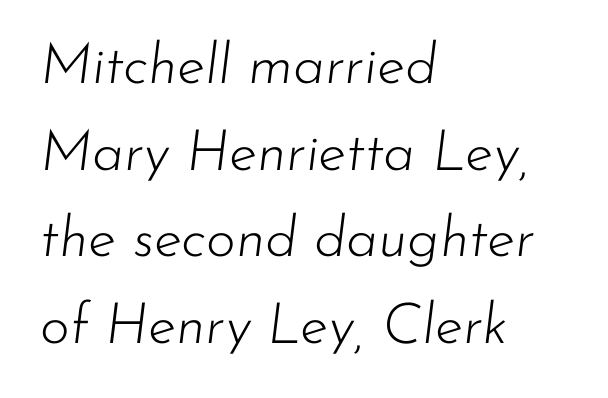
The image shows 57 px light type, italic (leaning right); set left-aligned, normal line spacing (1.52x), normal letter spacing, not underlined; low stroke contrast and a small x-height.
